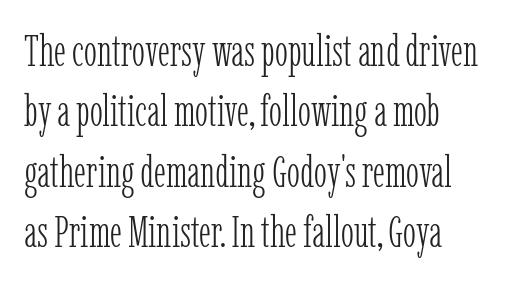
The face used here is proportionally spaced, like ordinary book or web type. Each stroke keeps to a modest, everyday thickness or less. A typesetter would mark this as roman, not italic. The letters carry serifs — small finishing strokes at the ends of their stems. The letters sit at their default tracking, neither squeezed nor spread. The block of text has a typical density, with ordinary space between rows.
